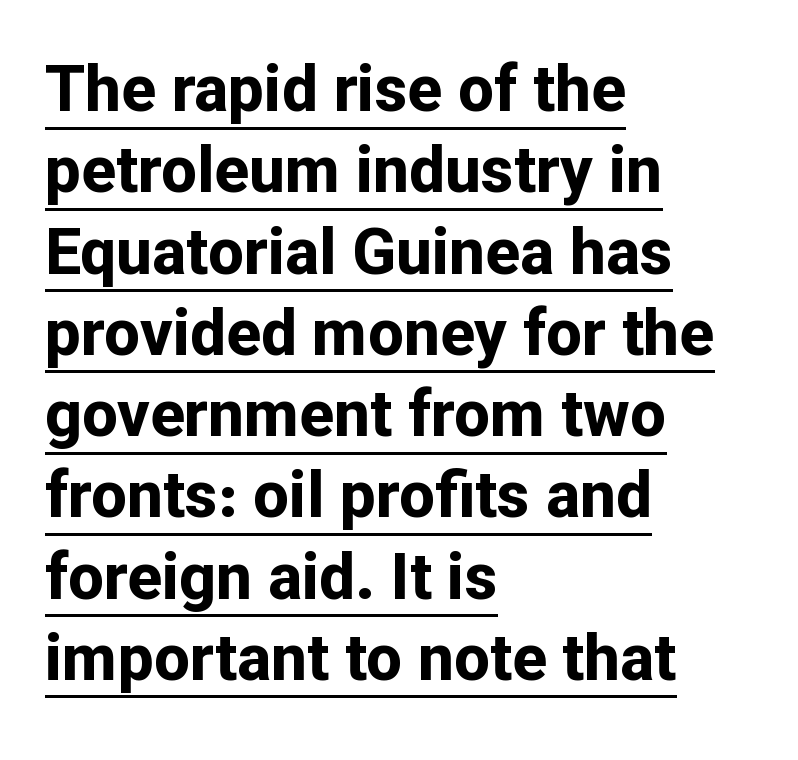
The image shows 64 px bold sans-serif type, upright; set left-aligned, normal line spacing (1.27x), normal letter spacing, underlined; low stroke contrast and a medium x-height.
